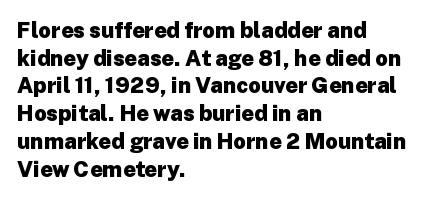
Q: Is the text bold? A: Yes.
Q: Is the text italic (slanted)? A: No, it is upright.
Q: Is the text underlined? A: No.
Q: How is the paragraph aligned? A: Left-aligned.
Q: Is the spacing between letters normal or unusually wide? A: Normal.
Q: Is the spacing between lines tight, normal or loose? A: Normal.
